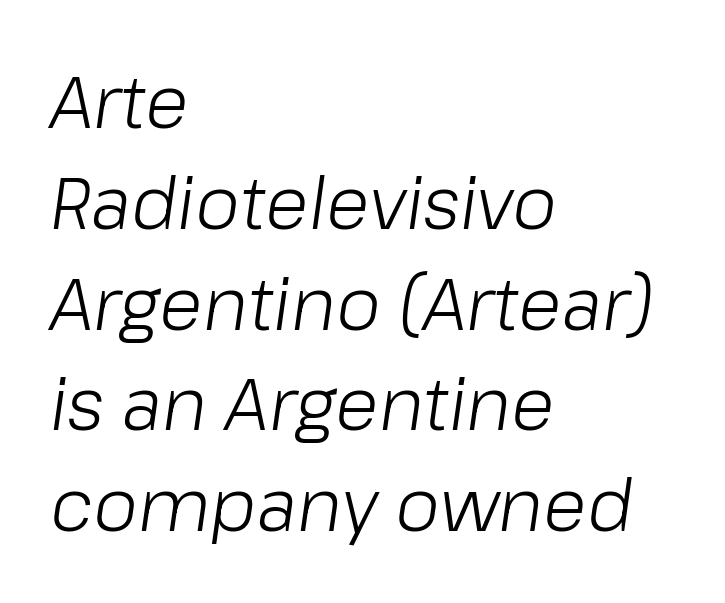
Here the designer chose a conventional face with non-uniform glyph widths. Vertical stems look standard width or narrower in stroke. Beneath every word, the page is bare. How are the letters spaced? Ordinarily, with no added tracking.
